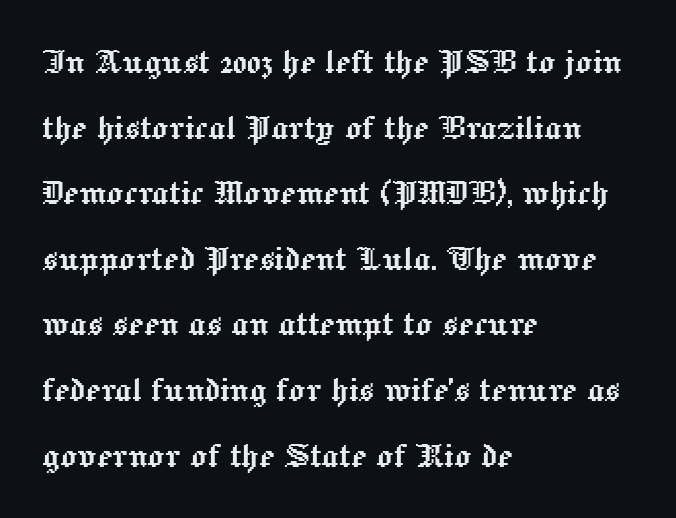
Q: Is the text italic (slanted)? A: No, it is upright.
Q: Is the text underlined? A: No.
Q: How is the paragraph aligned? A: Left-aligned.
Q: Is the spacing between letters normal or unusually wide? A: Normal.
Q: Is the spacing between lines tight, normal or loose? A: Normal.
Q: Width (condensed, normal, or wide)? A: Normal.
Q: x-height? A: Medium.
Q: Monospaced? A: No.
